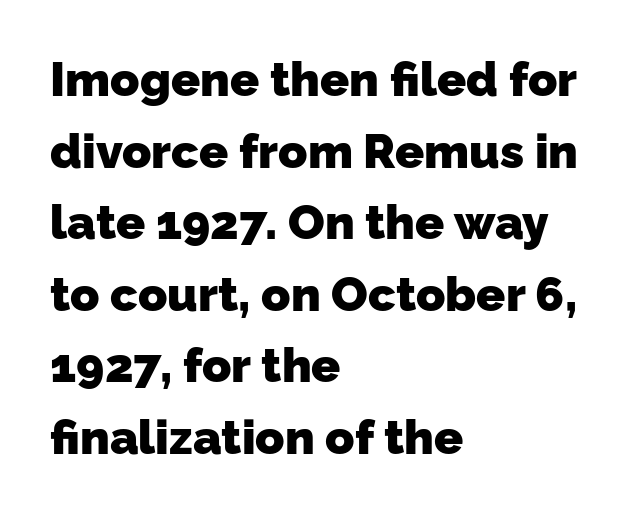
Q: Is the text bold? A: Yes.
Q: Is the typeface a serif or a sans-serif typeface? A: Sans-serif.
Q: Is the text underlined? A: No.
Q: How is the paragraph aligned? A: Left-aligned.
Q: Is the spacing between letters normal or unusually wide? A: Normal.
Q: Is the spacing between lines tight, normal or loose? A: Normal.
Q: Width (condensed, normal, or wide)? A: Normal.
Q: Stroke contrast? A: Low.
Q: x-height? A: Medium.
Q: Monospaced? A: No.
